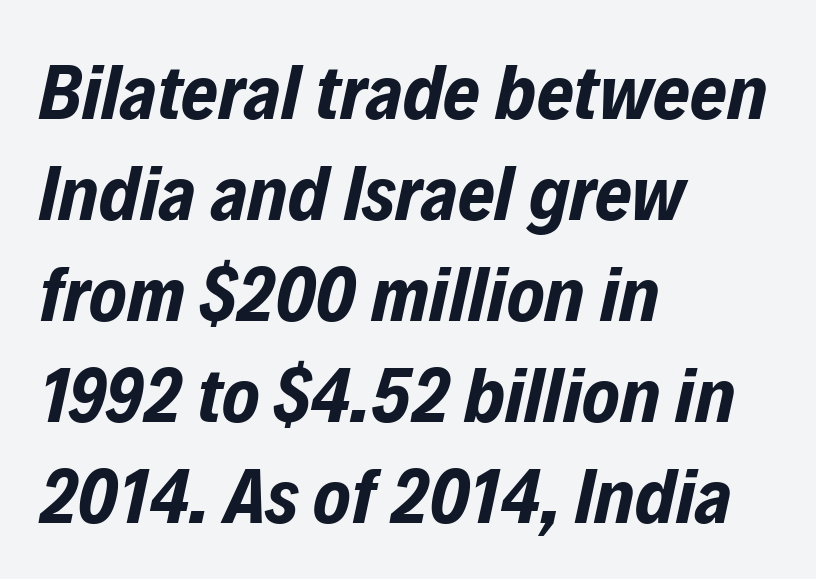
Horizontally, the lines are justified to the leading edge only. The specimen omits any rule beneath the text block's lines. Tracking here is standard; glyphs follow each other at the usual distance. Rendered with sloped, italic letterforms. Stroke thickness is high; the sample reads as a true bold.
